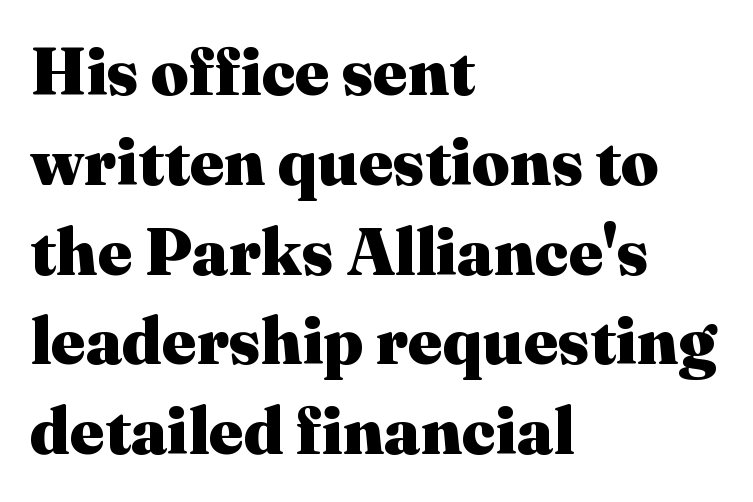
The image shows 66 px heavy serif type, upright; set left-aligned, normal line spacing (1.36x), normal letter spacing, not underlined; medium stroke contrast and a medium x-height.
